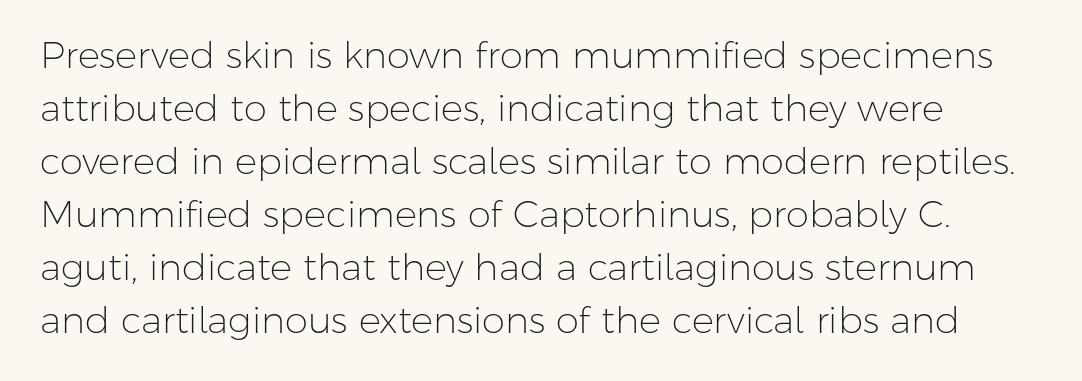
The image shows 37 px light sans-serif type, upright; set normal line spacing (1.43x), normal letter spacing, not underlined; low stroke contrast and a medium x-height.
